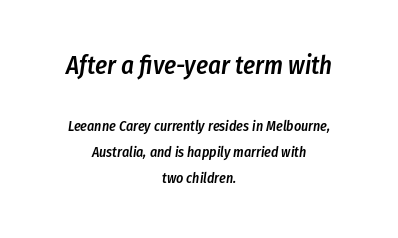
{"italic": "yes", "lean": "right", "slant_degrees": 8, "bold": "semi", "underline": "no", "align": "center", "line_spacing_ratio": 1.87, "letter_spacing": "normal", "letter_spacing_em": 0.0, "larger_block": "first", "size_ratio": 1.79, "glyph_px": 25}
